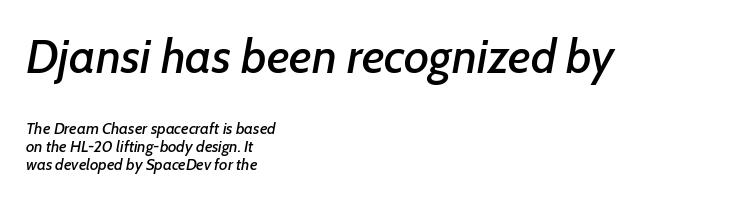
Here the designer chose a conventional face with non-uniform glyph widths. Rule under the text: the space is simply empty. Glyph-to-glyph distance matches everyday printed text. How would I describe the line gaps? Narrow and economical.
